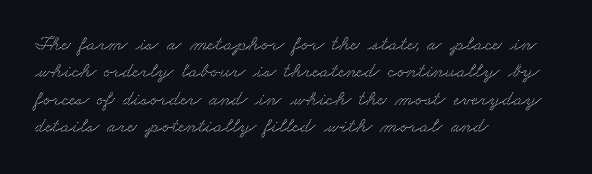
{"underline": "no", "align": "left", "line_spacing": "normal", "line_spacing_ratio": 1.3, "letter_spacing": "normal", "letter_spacing_em": 0.0, "glyph_px": 21}
